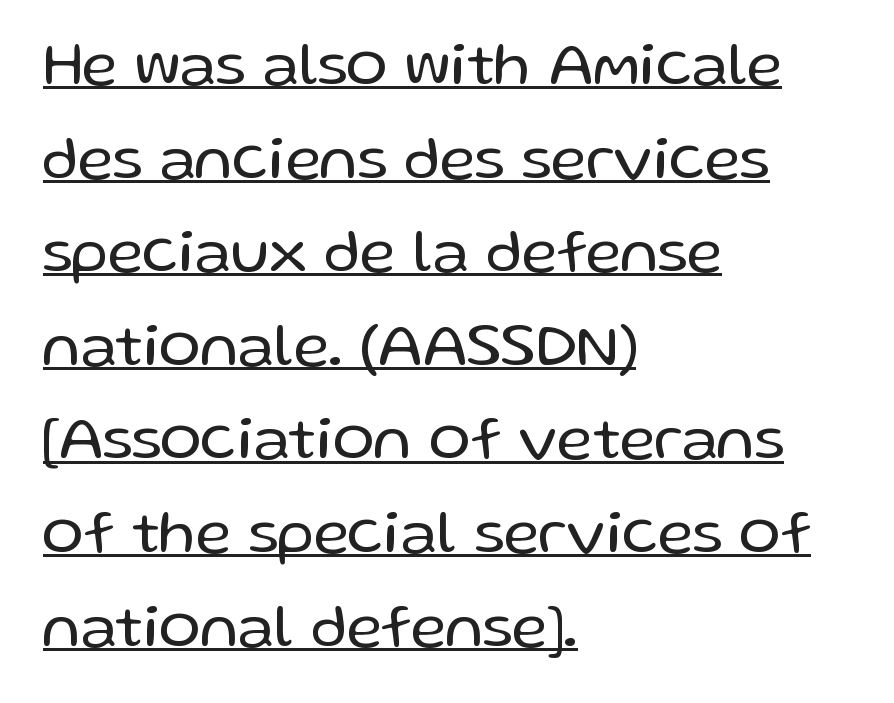
{"serif": "no", "italic": "no", "bold": "no", "weight": "regular", "width": "normal", "stroke_contrast": "low", "x_height": "medium", "monospaced": "no", "underline": "yes", "align": "left", "line_spacing": "normal", "line_spacing_ratio": 1.51, "letter_spacing": "normal", "letter_spacing_em": 0.0, "glyph_px": 62}
